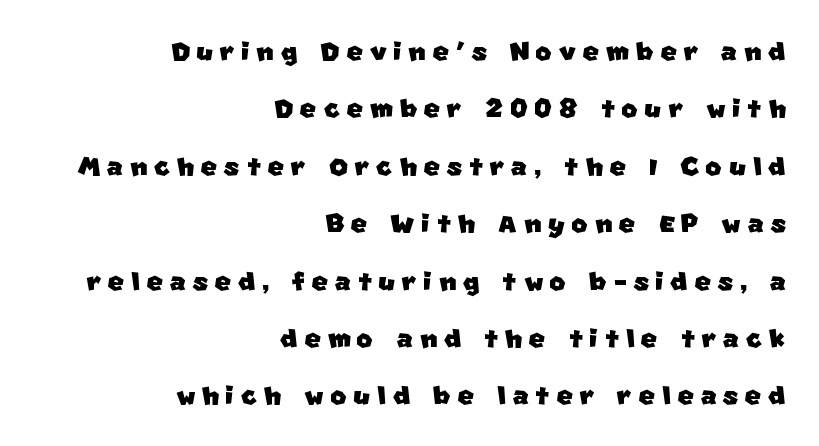
Reading down the block, your eye finds every line finishing at a fixed right position. Honestly, there is no underline to notice here at all. This sample uses a sans-serif face. Compared with typical paragraphs, the rows here are spaced about the same. The letters advance in unequal steps, a hallmark of proportional type.
